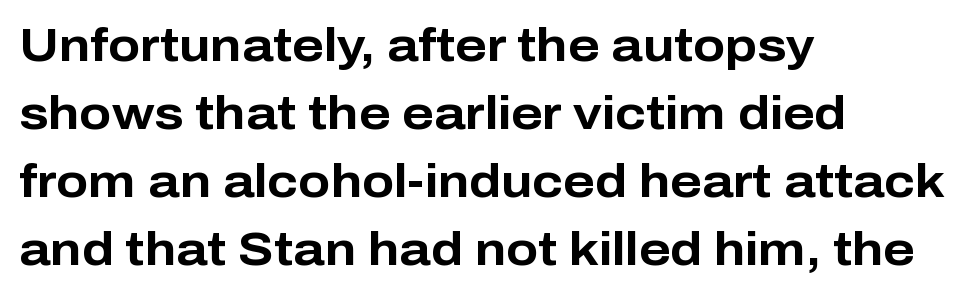
Descender tails drop into unmarked territory. What weight is shown? A full bold with thick strokes. The letters advance in unequal steps, a hallmark of proportional type. Is there much room between lines? A standard amount, neither cramped nor airy. In CSS terms this would be text-align: left. Here the glyphs are tracked normally, forming tight word shapes.
